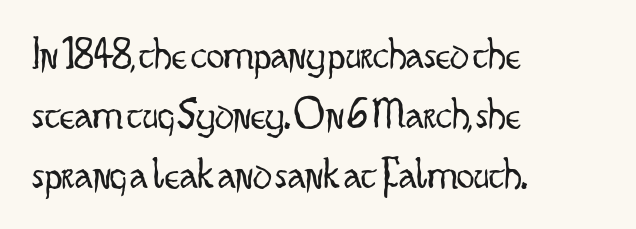
{"serif": "no", "italic": "no", "bold": "no", "weight": "light", "width": "condensed", "stroke_contrast": "low", "x_height": "small", "monospaced": "no", "underline": "no", "align": "left", "line_spacing": "normal", "line_spacing_ratio": 1.36, "letter_spacing": "normal", "letter_spacing_em": 0.0, "glyph_px": 44}
